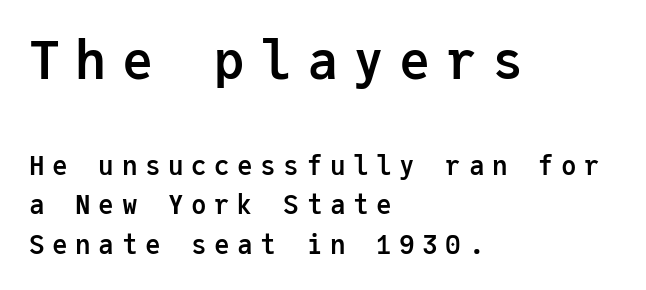
The typeface chosen for these lines omits serifs. The line texture is sparse and dotted thanks to wide tracking. The face used here appears at its bigger size in the upper chunk. Weight check: bold — yes, fully. Every stem runs plumb, perpendicular to the baseline.
